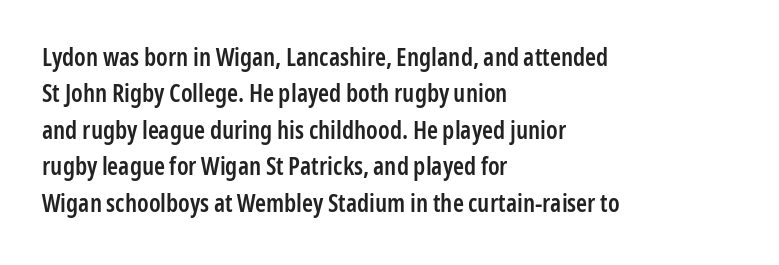
Q: Is the text bold? A: Semi-bold.
Q: Is the text italic (slanted)? A: No, it is upright.
Q: Is the text underlined? A: No.
Q: How is the paragraph aligned? A: Left-aligned.
Q: Is the spacing between letters normal or unusually wide? A: Normal.
Q: Is the spacing between lines tight, normal or loose? A: Normal.
